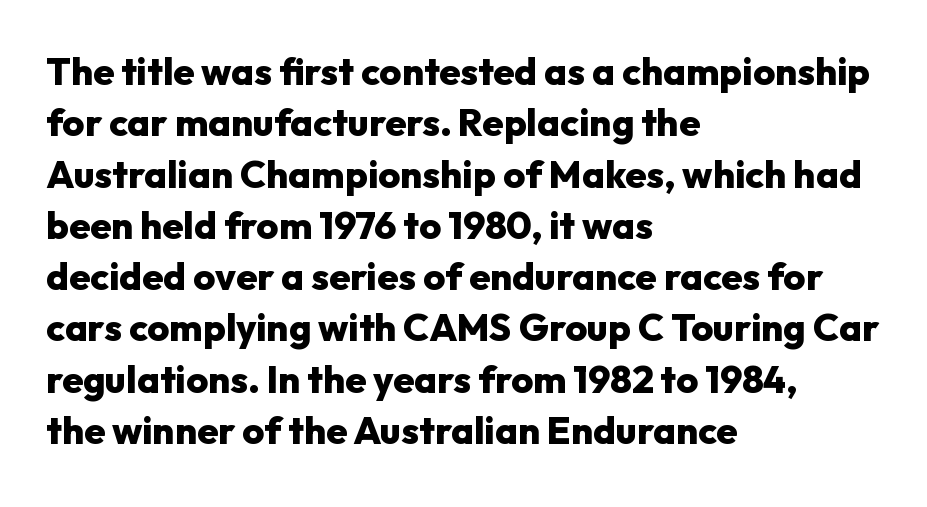
Is the block centered? No — it sits flush against the left margin. This sample uses an upright cut, with every glyph sitting square on the baseline. This rendering leaves character spacing at its baseline value. Typographically, this falls in the sans-serif category. Glance below the letters and you will spot only blank space. Notice how descenders clear the ascenders below comfortably — that's standard leading.
